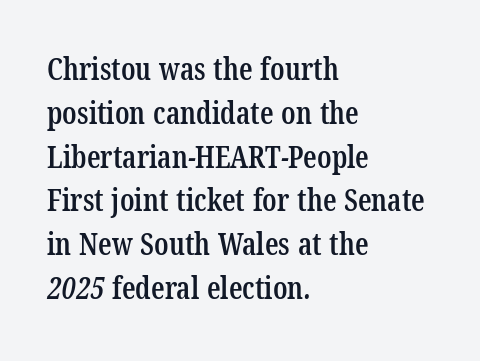
The image shows 30 px semibold, condensed serif type; set left-aligned, normal line spacing (1.46x), normal letter spacing, not underlined; low stroke contrast and a medium x-height.
